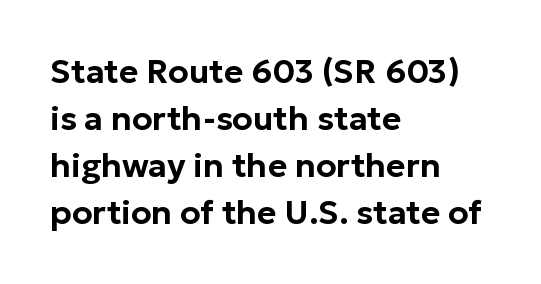
The image shows 33 px sans-serif type, upright; set left-aligned, normal line spacing (1.42x), normal letter spacing, not underlined; low stroke contrast and a medium x-height.
